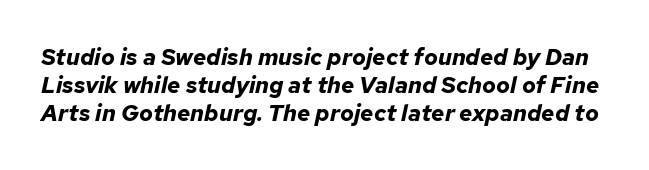
Emphasis by weight is at full strength: bold. The font's italic variant was chosen for this text. In terms of letterspacing, this is plain default setting. Decoration check: the copy has no underline.
